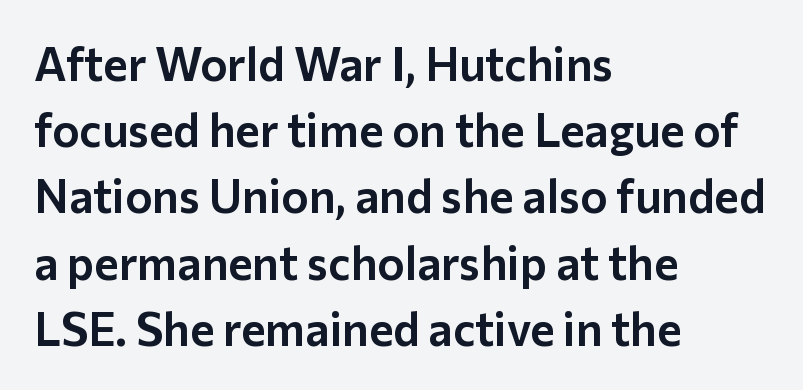
Has an underline been added? It has not. These lines were composed using upright roman letters. A typesetter would call this proportional, since set widths differ per character. This sample is left-justified, so line endings fall wherever the words run out. The rendering shows plain stroke endings on the letterforms — a sans-serif design. These lines keep a tight, regular rhythm from letter to letter.
